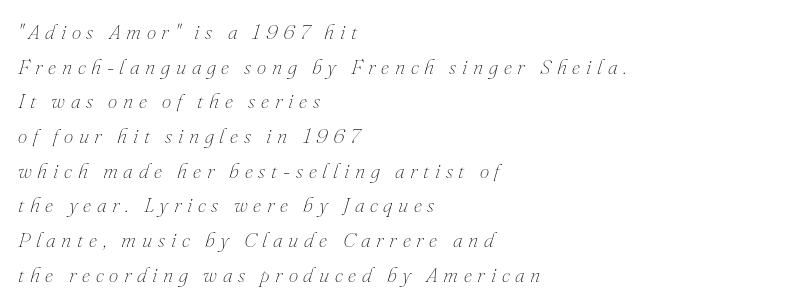
Q: Is the text bold? A: No.
Q: Is the text italic (slanted)? A: Yes, it leans right by about 16 degrees.
Q: Is the text underlined? A: No.
Q: How is the paragraph aligned? A: Left-aligned.
Q: Is the spacing between letters normal or unusually wide? A: Unusually wide.
Q: Is the spacing between lines tight, normal or loose? A: Normal.
